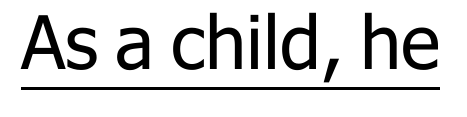
{"serif": "no", "italic": "no", "bold": "no", "weight": "regular", "width": "normal", "stroke_contrast": "low", "x_height": "medium", "monospaced": "no", "underline": "yes", "letter_spacing": "normal", "letter_spacing_em": 0.0, "glyph_px": 74}
